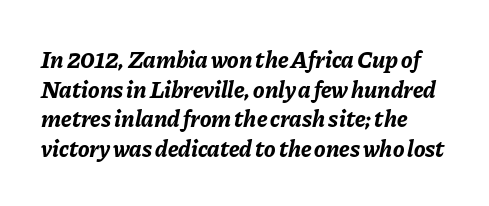
{"italic": "yes", "lean": "right", "slant_degrees": 11, "bold": "yes", "underline": "no", "align": "left", "line_spacing_ratio": 1.23, "letter_spacing": "normal", "letter_spacing_em": 0.0, "glyph_px": 24}
